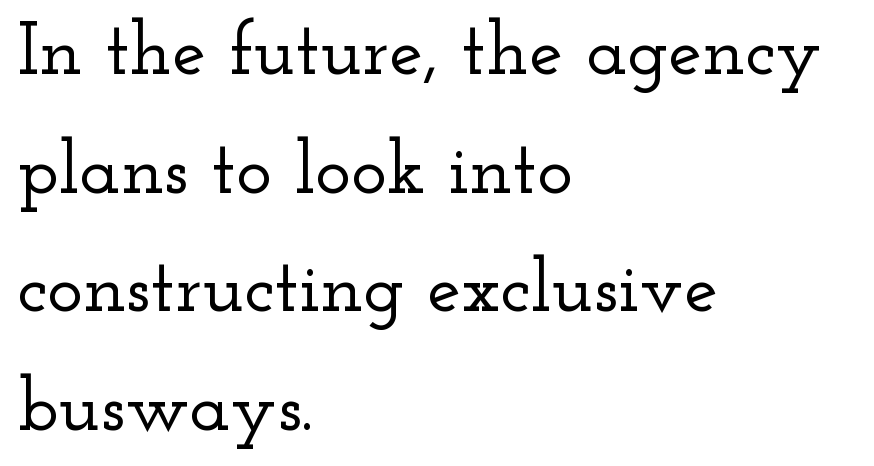
The image shows 76 px wide serif type, upright; set left-aligned, normal line spacing (1.56x), normal letter spacing, not underlined; low stroke contrast and a small x-height.
